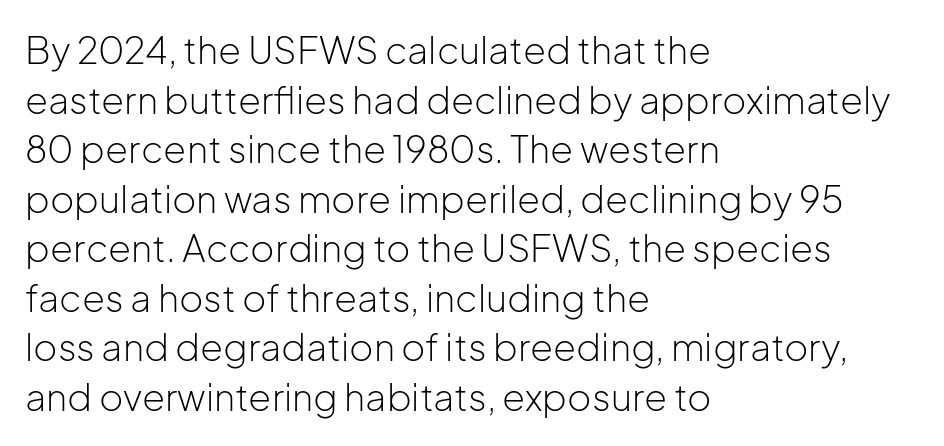
{"serif": "no", "italic": "no", "bold": "no", "weight": "light", "width": "normal", "stroke_contrast": "low", "x_height": "medium", "monospaced": "no", "underline": "no", "align": "left", "line_spacing": "normal", "line_spacing_ratio": 1.34, "letter_spacing": "normal", "letter_spacing_em": 0.0, "glyph_px": 37}
